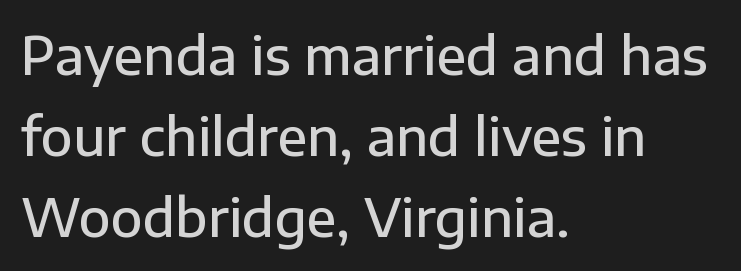
Each letter keeps its own natural width here, so spacing adapts to shape. Normally led — the rows are evenly, conventionally spaced. This is moderately heavy type, rendered in semibold. The letters stand upright; this is a roman face.
